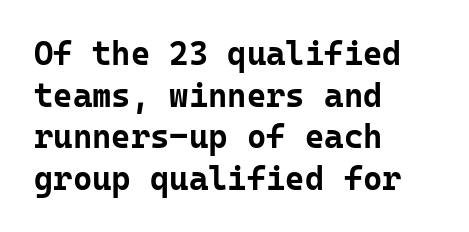
{"serif": "no", "italic": "no", "bold": "yes", "weight": "bold", "width": "normal", "stroke_contrast": "low", "x_height": "medium", "monospaced": "yes", "underline": "no", "align": "left", "line_spacing": "normal", "line_spacing_ratio": 1.26, "letter_spacing": "normal", "letter_spacing_em": 0.0, "glyph_px": 33}
